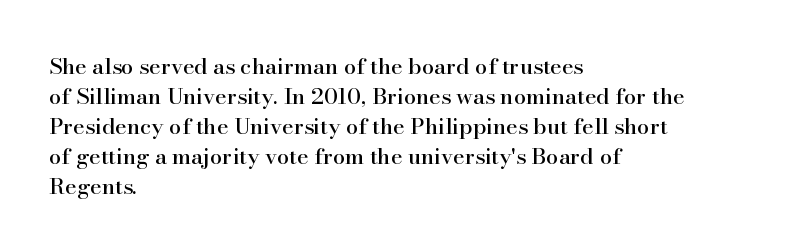
Q: Is the text italic (slanted)? A: No, it is upright.
Q: Is the text underlined? A: No.
Q: How is the paragraph aligned? A: Left-aligned.
Q: Is the spacing between letters normal or unusually wide? A: Normal.
Q: Is the spacing between lines tight, normal or loose? A: Normal.
